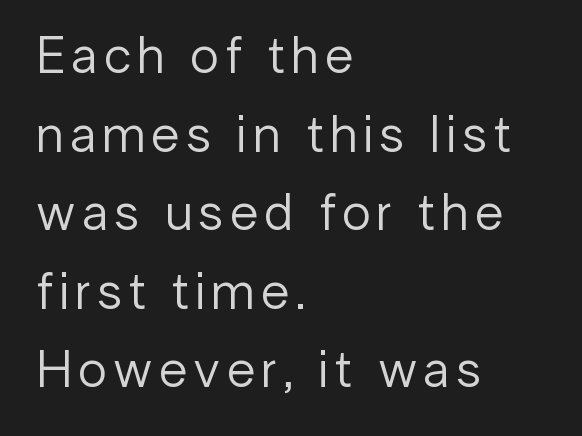
The image shows 52 px regular-weight sans-serif type, upright; set left-aligned, normal line spacing (1.51x), not underlined; low stroke contrast and a medium x-height.
